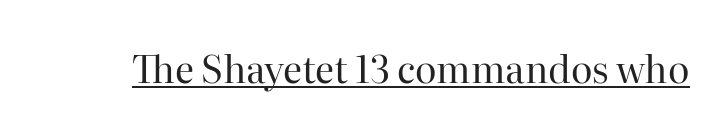
{"serif": "yes", "italic": "no", "bold": "no", "weight": "regular", "width": "normal", "stroke_contrast": "high", "x_height": "medium", "monospaced": "no", "underline": "yes", "letter_spacing": "normal", "letter_spacing_em": 0.0, "glyph_px": 37}
